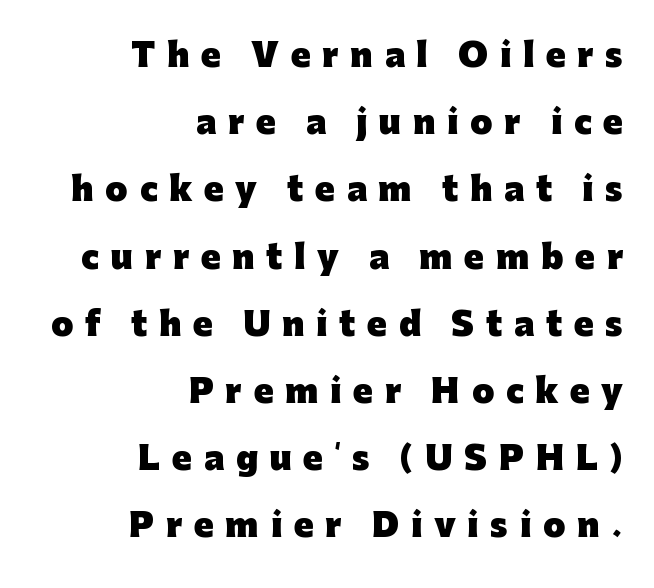
Q: Is the text bold? A: Yes.
Q: Is the text italic (slanted)? A: No, it is upright.
Q: Is the typeface a serif or a sans-serif typeface? A: Sans-serif.
Q: Is the text underlined? A: No.
Q: How is the paragraph aligned? A: Right-aligned.
Q: Is the spacing between letters normal or unusually wide? A: Unusually wide.
Q: Is the spacing between lines tight, normal or loose? A: Loose.
Q: Width (condensed, normal, or wide)? A: Normal.
Q: Stroke contrast? A: Low.
Q: x-height? A: Medium.
Q: Monospaced? A: No.
